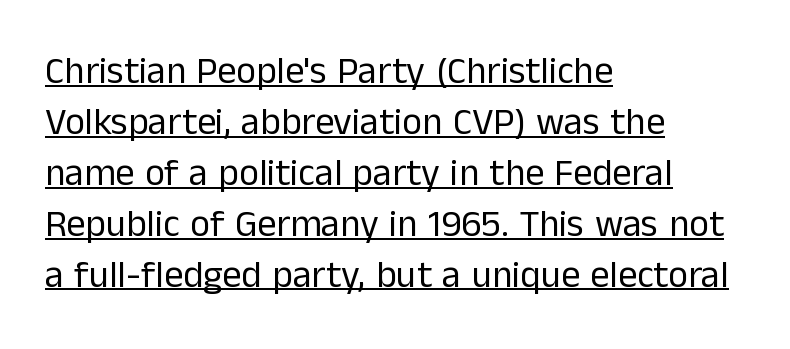
Q: Is the text bold? A: No.
Q: Is the text italic (slanted)? A: No, it is upright.
Q: Is the typeface a serif or a sans-serif typeface? A: Sans-serif.
Q: Is the text underlined? A: Yes.
Q: How is the paragraph aligned? A: Left-aligned.
Q: Is the spacing between letters normal or unusually wide? A: Normal.
Q: Is the spacing between lines tight, normal or loose? A: Normal.
Q: Width (condensed, normal, or wide)? A: Normal.
Q: Stroke contrast? A: Low.
Q: x-height? A: Medium.
Q: Monospaced? A: No.
